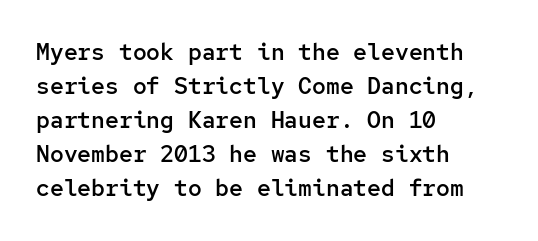
The type is set solid horizontally, with unmodified tracking. Letters rest on an invisible, unmarked baseline. The lettering holds an erect, upright posture throughout. Typeset ragged right — the left edge is the straight one. The block of text has a typical density, with ordinary space between rows.
